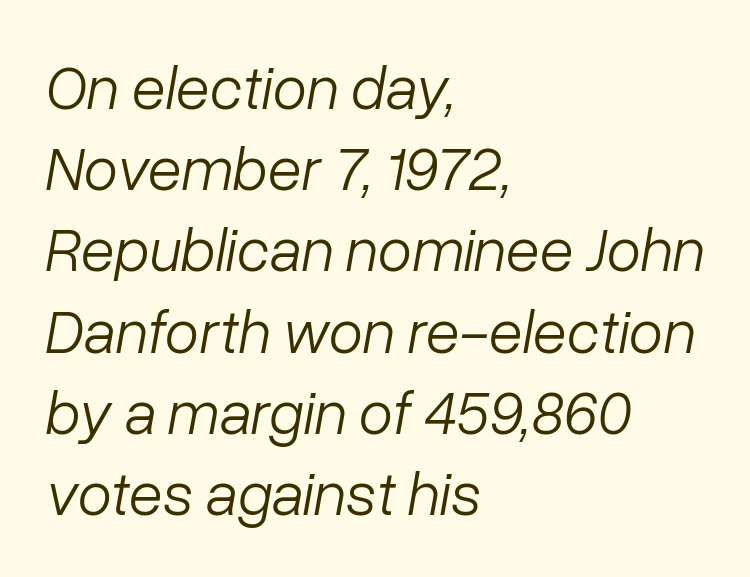
Normally led — the rows are evenly, conventionally spaced. Ink coverage per letter is moderate at most. Would a proofreader flag this as italicized? Yes. Line starts are locked; line ends wander.
